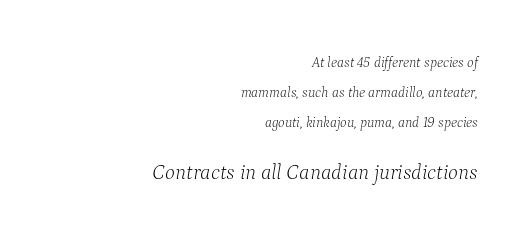
Is the block centered? No — it sits flush against the right margin. The passage shown is not bold in any degree. Baseline-to-baseline distance is far greater than the letter height. The font's italic variant was chosen for this text.
